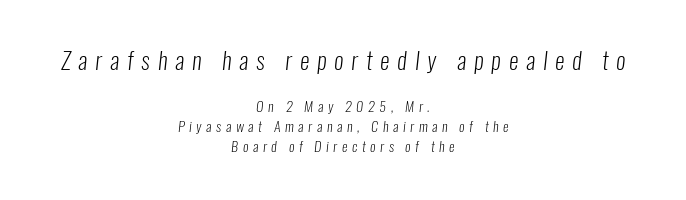
The image shows 24 px text type; set centered, normal line spacing (1.42x), unusually wide letter spacing (+0.33 em), not underlined; the first (top) block is 1.71x larger.
